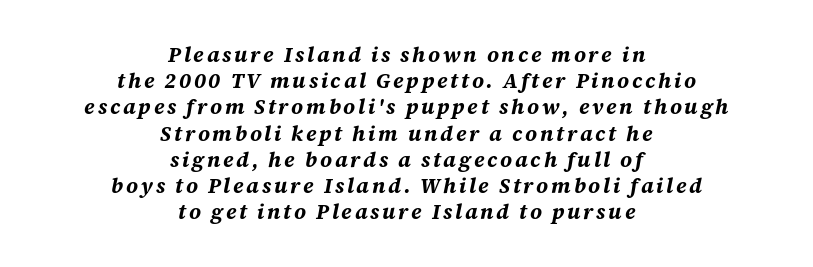
The image shows 21 px bold type, italic (leaning right); set centered, normal line spacing (1.25x), not underlined.
